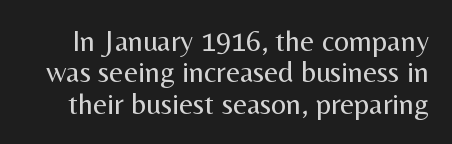
These lines were composed using upright roman letters. Compared with typical body copy, the letter spacing here is the same. The rendering uses natural spacing where letterforms have individual widths. You can tell from the bare stems that sans-serif type was used.
